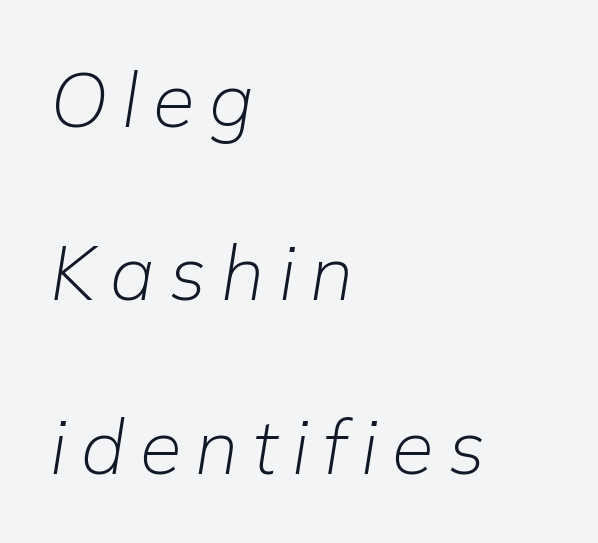
Character widths vary here, with narrow letters taking less room than wide ones. The font is comparable to plain body text, perhaps lighter. An italicized treatment has been applied to the whole sample. Quick note: underline off. Vertical spacing — loose.
